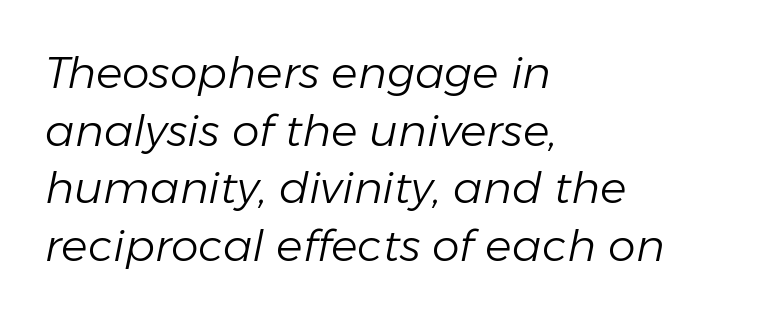
Q: Is the text bold? A: No.
Q: Is the text italic (slanted)? A: Yes, it leans right by about 11 degrees.
Q: Is the text underlined? A: No.
Q: How is the paragraph aligned? A: Left-aligned.
Q: Is the spacing between letters normal or unusually wide? A: Normal.
Q: Is the spacing between lines tight, normal or loose? A: Normal.
Q: Width (condensed, normal, or wide)? A: Normal.
Q: Stroke contrast? A: Low.
Q: x-height? A: Medium.
Q: Monospaced? A: No.
